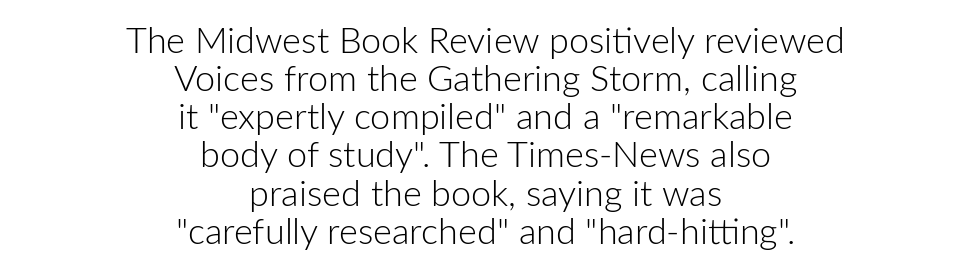
Q: Is the text bold? A: No.
Q: Is the text italic (slanted)? A: No, it is upright.
Q: Is the typeface a serif or a sans-serif typeface? A: Sans-serif.
Q: Is the text underlined? A: No.
Q: How is the paragraph aligned? A: Centered.
Q: Is the spacing between letters normal or unusually wide? A: Normal.
Q: Is the spacing between lines tight, normal or loose? A: Tight.
Q: Width (condensed, normal, or wide)? A: Normal.
Q: Stroke contrast? A: Low.
Q: x-height? A: Medium.
Q: Monospaced? A: No.
